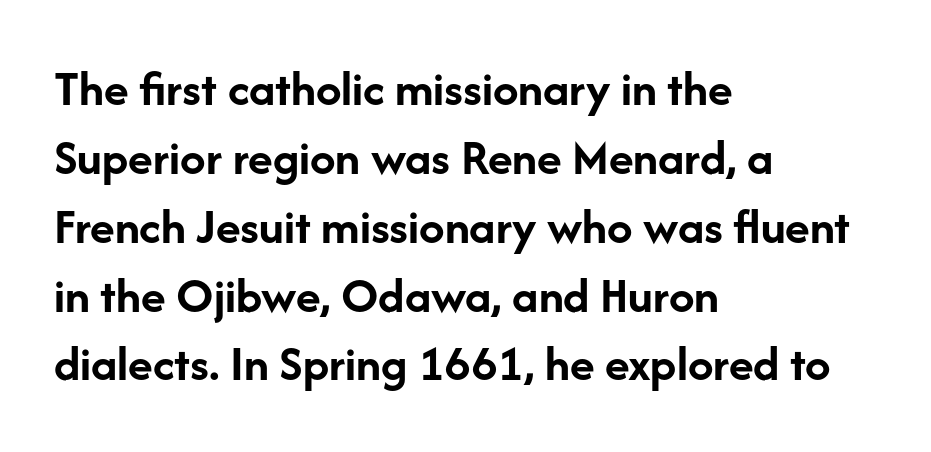
{"serif": "no", "italic": "no", "bold": "yes", "weight": "semibold", "width": "normal", "stroke_contrast": "low", "x_height": "medium", "monospaced": "no", "underline": "no", "align": "left", "line_spacing": "normal", "line_spacing_ratio": 1.35, "letter_spacing": "normal", "letter_spacing_em": 0.0, "glyph_px": 51}
